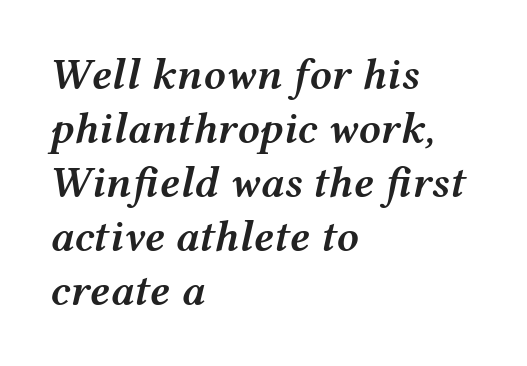
The image shows 44 px semibold, wide type, italic (leaning right); set left-aligned, line spacing 1.23x, normal letter spacing, not underlined; medium stroke contrast and a medium x-height.
